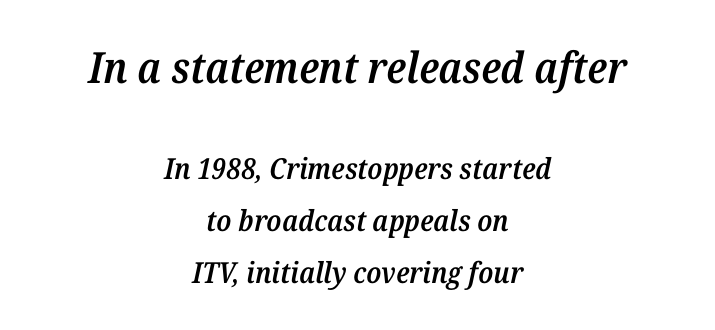
The image shows 43 px semibold serif type, italic (leaning right); set centered, line spacing 1.79x, normal letter spacing, not underlined; the first (top) block is 1.48x larger; medium stroke contrast and a medium x-height.
